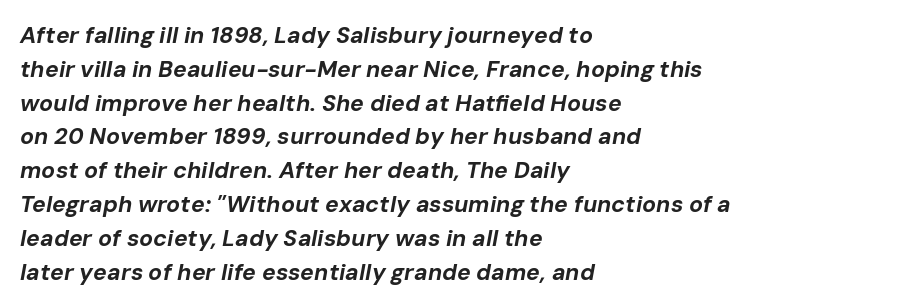
Normally led — the rows are evenly, conventionally spaced. Check under the words: just untouched page. Glyph-to-glyph distance matches everyday printed text. The lettering tilts uniformly, giving the passage an italic look. Visually the block forms a straight wall on the left and a jagged coastline on the right. Stroke thickness is high; the sample reads as a true bold.
